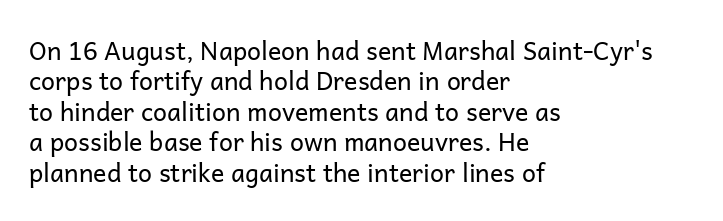
{"italic": "no", "bold": "no", "underline": "no", "align": "left", "line_spacing_ratio": 1.22, "letter_spacing": "normal", "letter_spacing_em": 0.0, "glyph_px": 25}
